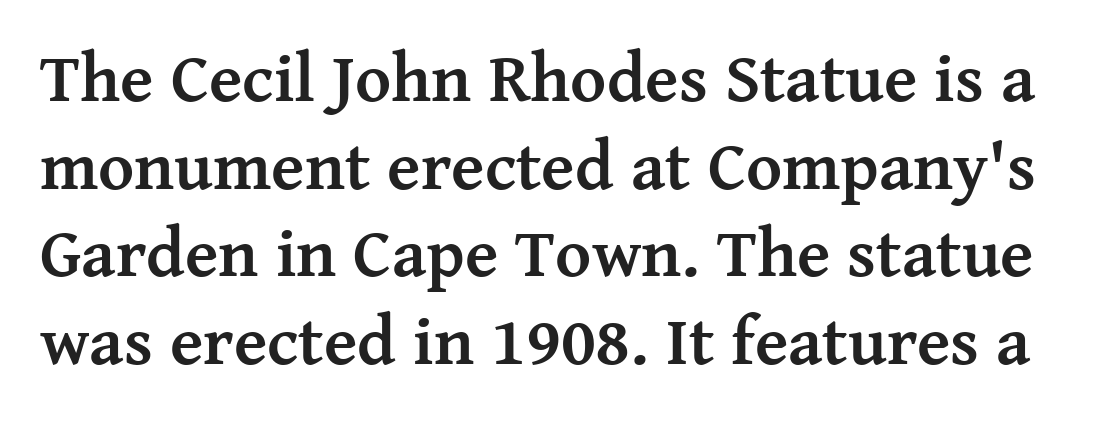
{"serif": "yes", "italic": "no", "bold": "yes", "weight": "semibold", "width": "normal", "stroke_contrast": "medium", "x_height": "medium", "monospaced": "no", "underline": "no", "line_spacing": "normal", "line_spacing_ratio": 1.27, "letter_spacing": "normal", "letter_spacing_em": 0.0, "glyph_px": 69}
